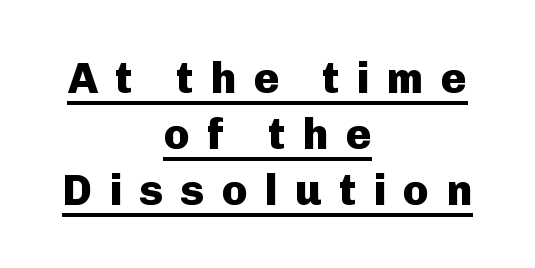
The image shows 43 px heavy sans-serif type, upright; set centered, normal line spacing (1.3x), unusually wide letter spacing (+0.4 em), underlined; low stroke contrast and a medium x-height.
